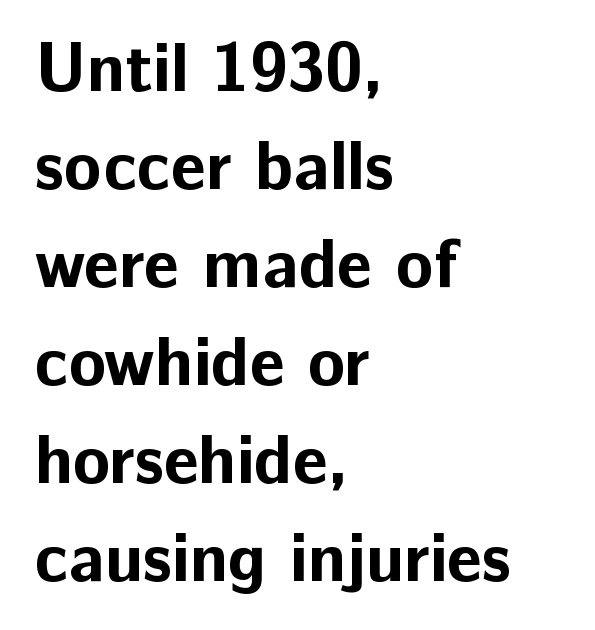
Q: Is the text bold? A: Yes.
Q: Is the text italic (slanted)? A: No, it is upright.
Q: Is the typeface a serif or a sans-serif typeface? A: Sans-serif.
Q: Is the text underlined? A: No.
Q: How is the paragraph aligned? A: Left-aligned.
Q: Is the spacing between letters normal or unusually wide? A: Normal.
Q: Is the spacing between lines tight, normal or loose? A: Normal.
Q: Width (condensed, normal, or wide)? A: Normal.
Q: Stroke contrast? A: Low.
Q: x-height? A: Medium.
Q: Monospaced? A: No.
